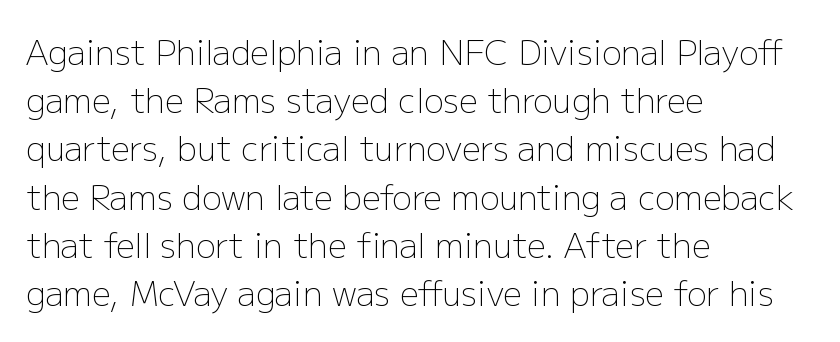
Letters have the restrained weight of plain body copy at most. Do the characters align in a grid? No, the font is proportional. Does the copy run flush right? No — it runs flush left. This sample uses plain, unmodified letter spacing. A typesetter would call this leading conventional body-copy spacing. Ordinary non-slanted type is in use.
